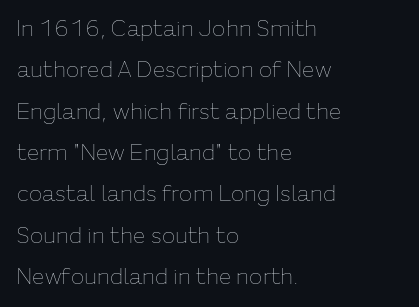
The image shows 22 px text type, upright; set left-aligned, line spacing 1.88x, normal letter spacing, not underlined.
